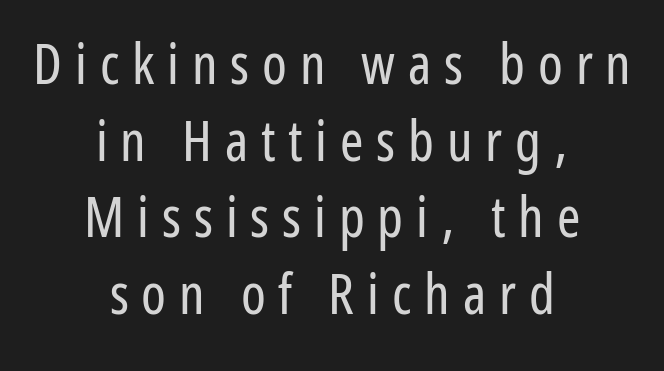
Quick note: underline off. Stroke terminals: plain, sans-serif. The setting favours the middle, as headings and verse often do. The face used here is rendered with a markedly widened letterfit. The weight tops out at a normal text grade. These lines were composed using upright roman letters.
